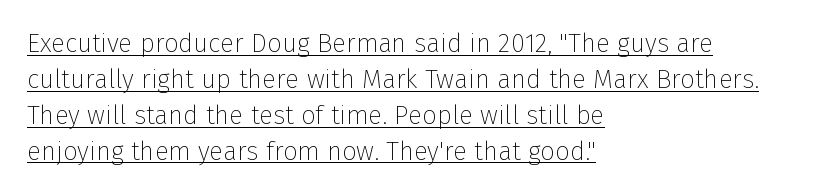
Caption: standard tracking, unaltered. Horizontal alignment here is leftward, the default for most running prose. Do the letters lean? They stand straight. The space between consecutive lines is moderate. The words here are underlined. The face looks like a standard text weight, possibly lighter.
